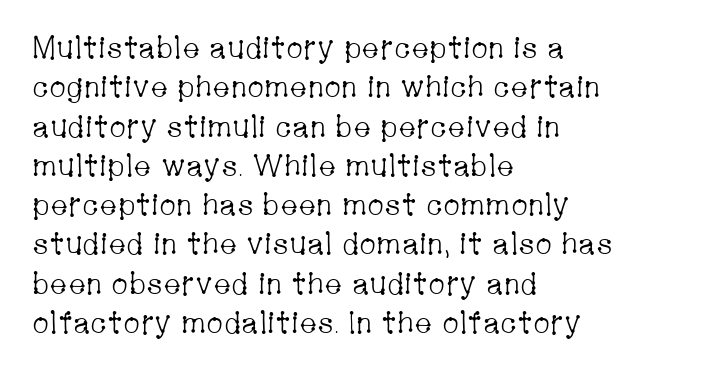
Q: Is the text bold? A: No.
Q: Is the text italic (slanted)? A: No, it is upright.
Q: Is the typeface a serif or a sans-serif typeface? A: Serif.
Q: Is the text underlined? A: No.
Q: How is the paragraph aligned? A: Left-aligned.
Q: Is the spacing between letters normal or unusually wide? A: Normal.
Q: Is the spacing between lines tight, normal or loose? A: Normal.
Q: Width (condensed, normal, or wide)? A: Condensed.
Q: Stroke contrast? A: Low.
Q: x-height? A: Medium.
Q: Monospaced? A: No.
